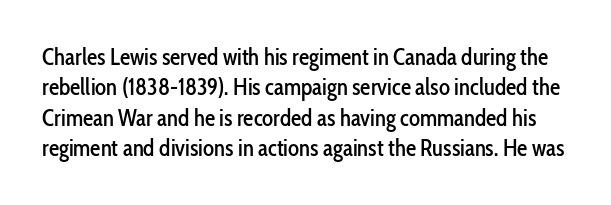
Short note: letters normally spaced. Nobody drew a line under any word here. Posture: vertical. A typesetter would call this leading conventional body-copy spacing.
